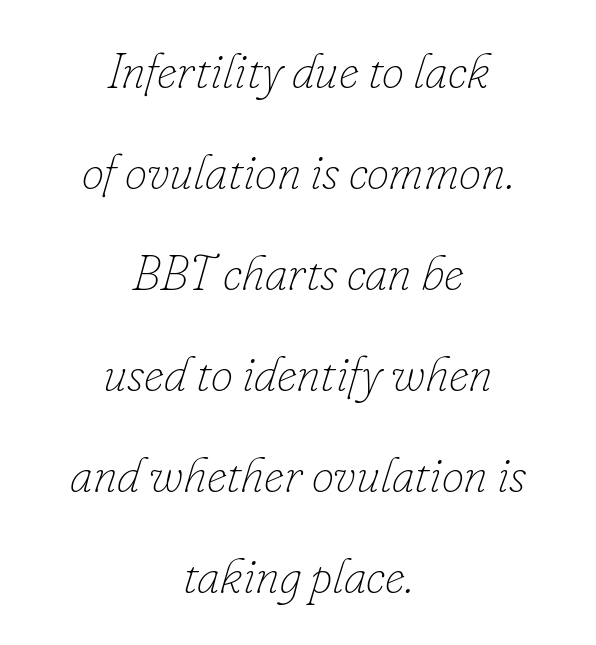
The image shows 50 px thin type, italic (leaning right); set centered, loose line spacing (2.02x), normal letter spacing, not underlined; low stroke contrast and a small x-height.
